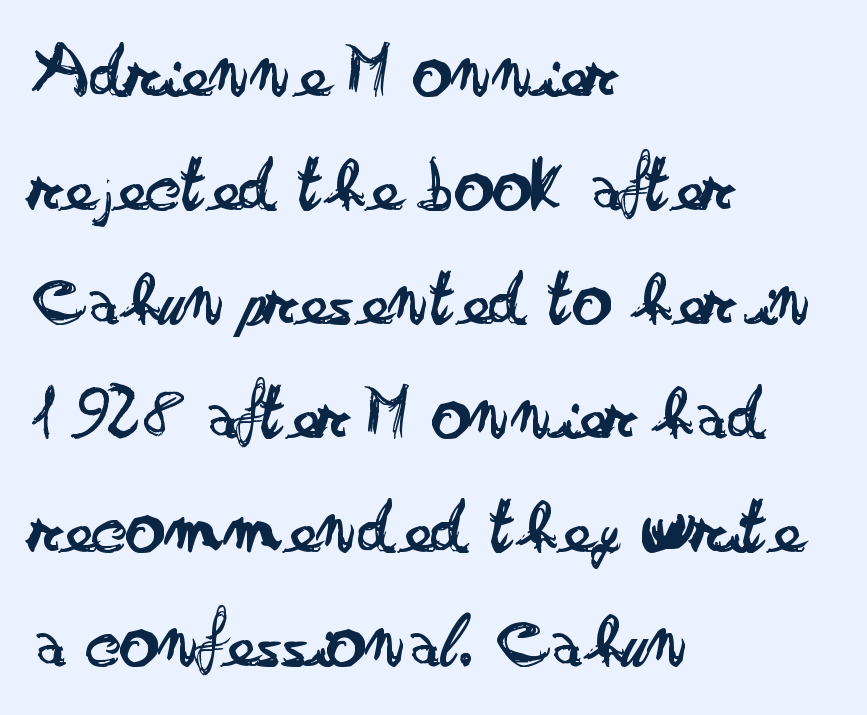
Q: Is the text bold? A: No.
Q: Is the text italic (slanted)? A: No, it is upright.
Q: Is the typeface a serif or a sans-serif typeface? A: Sans-serif.
Q: Is the text underlined? A: No.
Q: How is the paragraph aligned? A: Left-aligned.
Q: Is the spacing between letters normal or unusually wide? A: Normal.
Q: Is the spacing between lines tight, normal or loose? A: Normal.
Q: Width (condensed, normal, or wide)? A: Wide.
Q: Stroke contrast? A: Low.
Q: x-height? A: Small.
Q: Monospaced? A: No.
